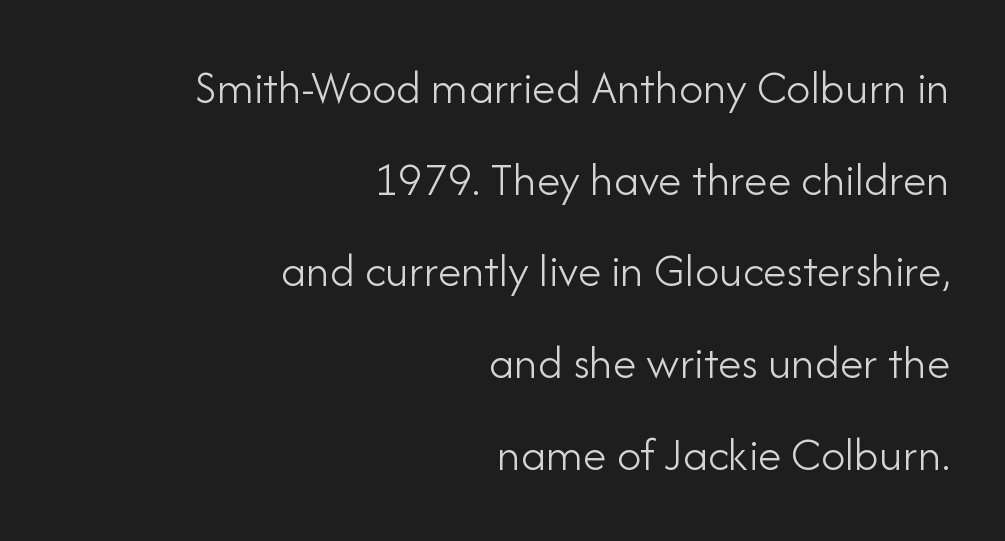
The image shows 48 px light sans-serif type, upright; set right-aligned, loose line spacing (1.91x), normal letter spacing, not underlined; low stroke contrast and a small x-height.
